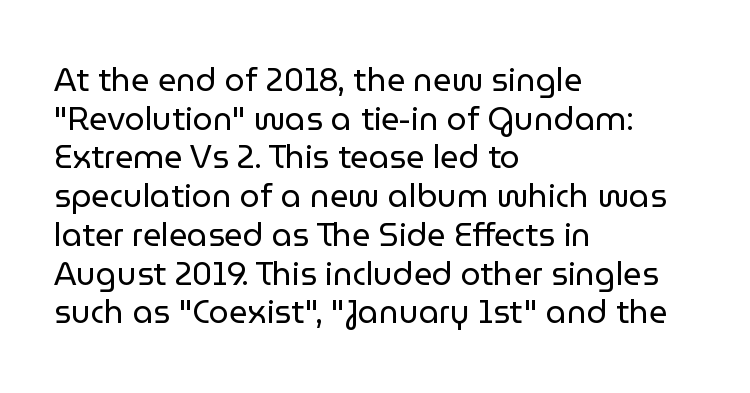
Q: Is the text bold? A: No.
Q: Is the text italic (slanted)? A: No, it is upright.
Q: Is the typeface a serif or a sans-serif typeface? A: Sans-serif.
Q: Is the text underlined? A: No.
Q: How is the paragraph aligned? A: Left-aligned.
Q: Is the spacing between letters normal or unusually wide? A: Normal.
Q: Width (condensed, normal, or wide)? A: Normal.
Q: Stroke contrast? A: Low.
Q: x-height? A: Medium.
Q: Monospaced? A: No.
